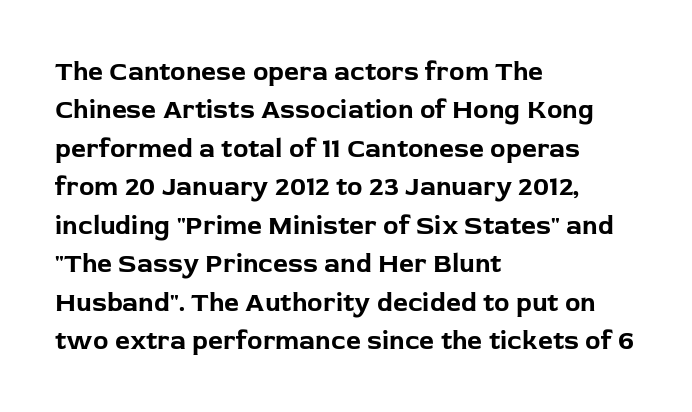
A typesetter would mark this as roman, not italic. Rule under the text: the space is simply empty. Layout note: lines flush left. The designer left line spacing at the default. What weight is shown? A full bold with thick strokes. This sample uses plain, unmodified letter spacing.
